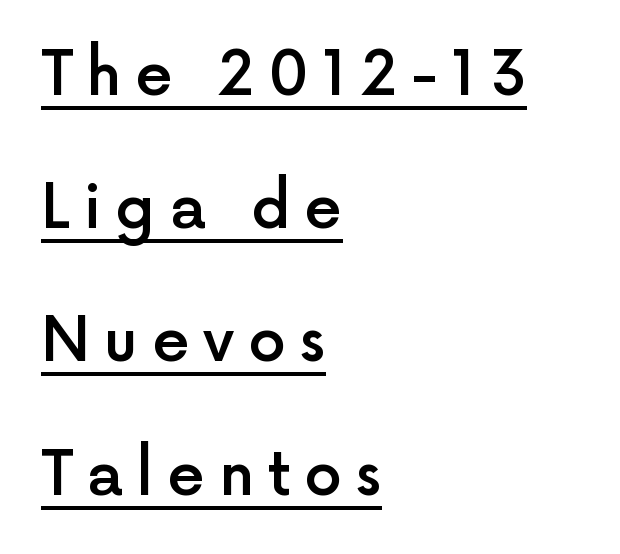
Q: Is the text bold? A: Semi-bold.
Q: Is the text italic (slanted)? A: No, it is upright.
Q: Is the typeface a serif or a sans-serif typeface? A: Sans-serif.
Q: Is the text underlined? A: Yes.
Q: How is the paragraph aligned? A: Left-aligned.
Q: Is the spacing between letters normal or unusually wide? A: Unusually wide.
Q: Is the spacing between lines tight, normal or loose? A: Loose.
Q: Width (condensed, normal, or wide)? A: Normal.
Q: x-height? A: Medium.
Q: Monospaced? A: No.
